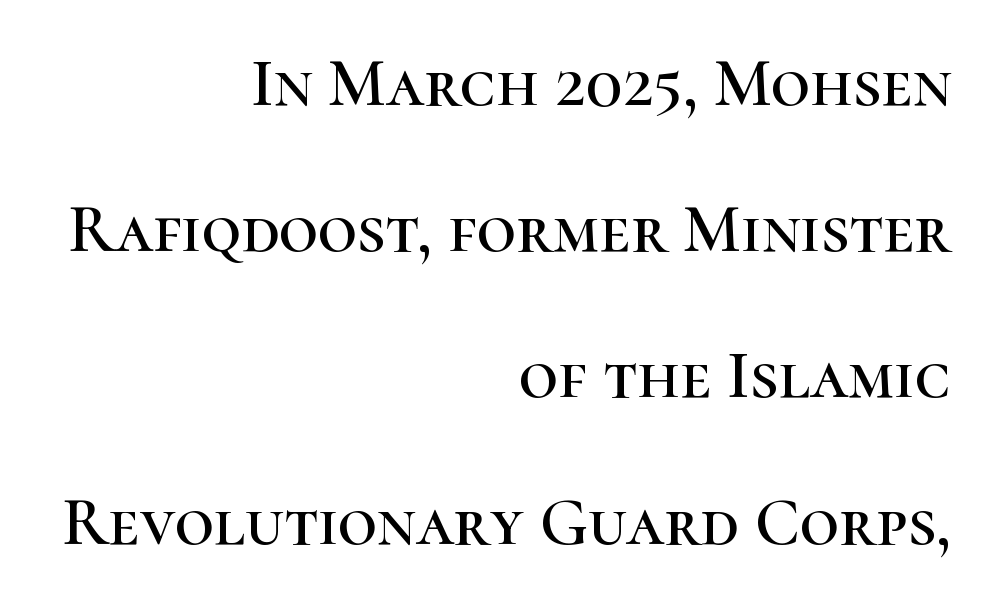
Q: Is the text italic (slanted)? A: No, it is upright.
Q: Is the typeface a serif or a sans-serif typeface? A: Serif.
Q: Is the text underlined? A: No.
Q: How is the paragraph aligned? A: Right-aligned.
Q: Is the spacing between letters normal or unusually wide? A: Normal.
Q: Is the spacing between lines tight, normal or loose? A: Loose.
Q: Width (condensed, normal, or wide)? A: Normal.
Q: Stroke contrast? A: High.
Q: x-height? A: Medium.
Q: Monospaced? A: No.
